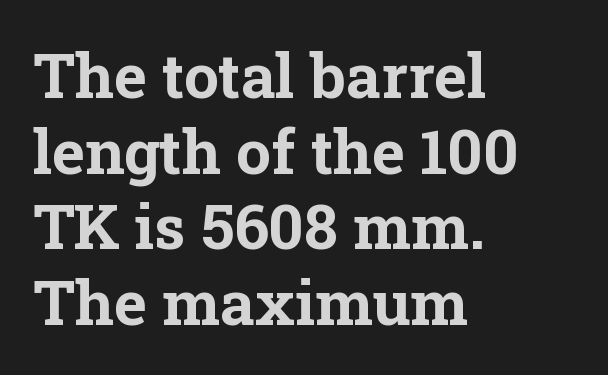
A student would call this left alignment; a typographer would say flush left, rag right. A clean baseline with only descenders dipping below it. Words appear dense and cohesive because spacing is normal. A dark, heavy texture on the line: the type is bold. Look at the bottom of the vertical strokes: they flare into serifs here. The letters stand straight up with perfectly vertical stems.
